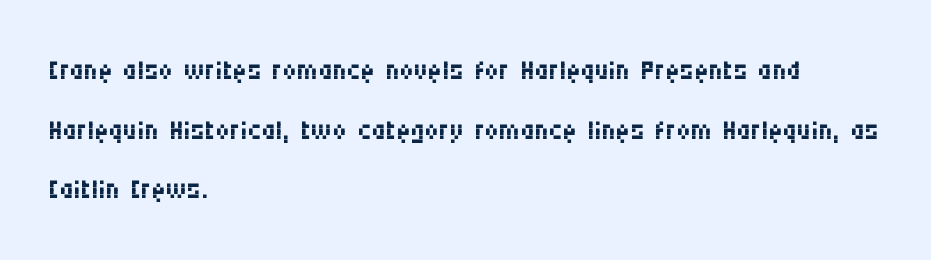
Q: Is the text bold? A: No.
Q: Is the text italic (slanted)? A: No, it is upright.
Q: Is the typeface a serif or a sans-serif typeface? A: Sans-serif.
Q: Is the text underlined? A: No.
Q: How is the paragraph aligned? A: Left-aligned.
Q: Is the spacing between letters normal or unusually wide? A: Normal.
Q: Is the spacing between lines tight, normal or loose? A: Normal.
Q: Width (condensed, normal, or wide)? A: Condensed.
Q: Stroke contrast? A: Medium.
Q: x-height? A: Large.
Q: Monospaced? A: No.
